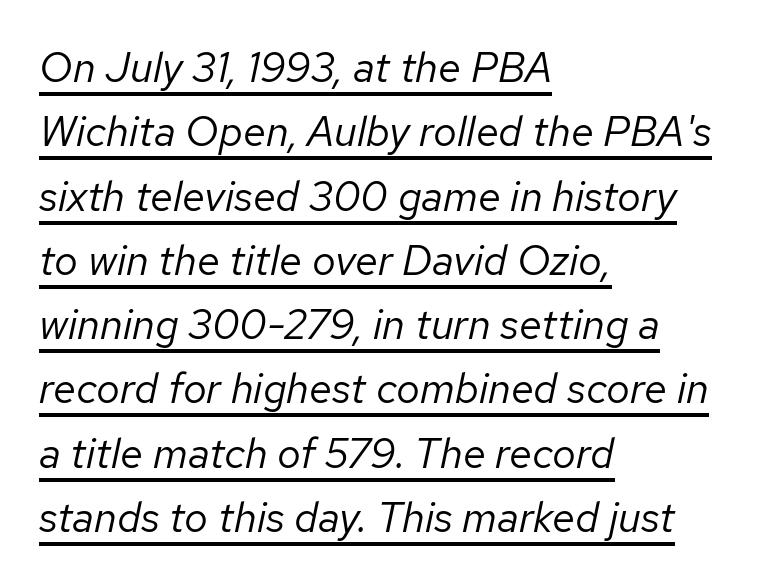
{"italic": "yes", "lean": "right", "slant_degrees": 12, "bold": "no", "weight": "regular", "width": "normal", "stroke_contrast": "low", "x_height": "medium", "monospaced": "no", "underline": "yes", "align": "left", "line_spacing": "normal", "line_spacing_ratio": 1.53, "letter_spacing": "normal", "letter_spacing_em": 0.0, "glyph_px": 42}
